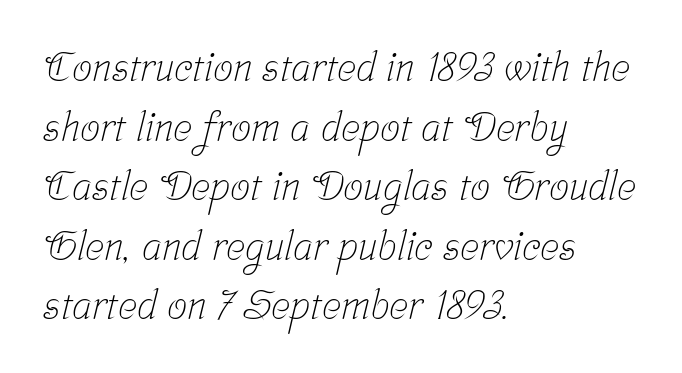
The image shows 40 px light, condensed serif type; set left-aligned, normal line spacing (1.49x), normal letter spacing, not underlined; low stroke contrast and a medium x-height.
